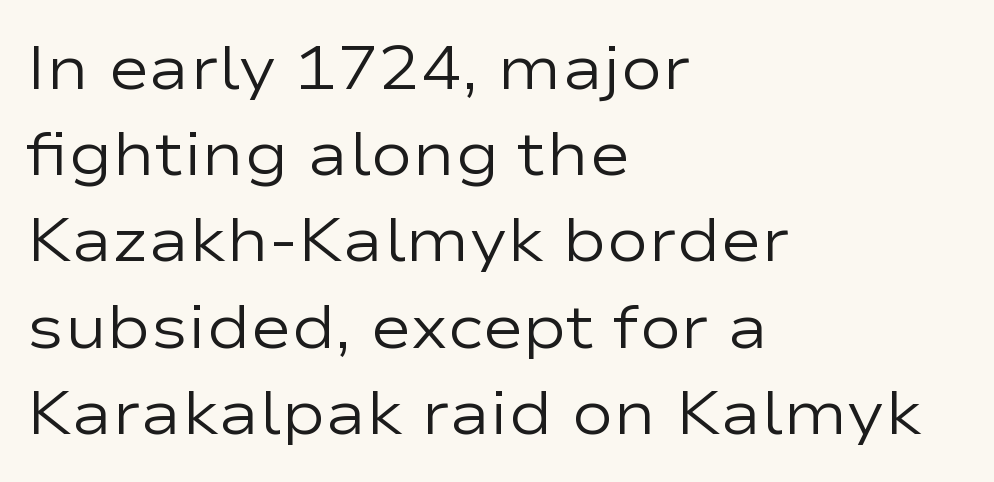
Quick note: underline off. Compared with a typical body face, this is equally light or lighter still. Posture: straight, roman, zero tilt. Horizontally, the lines are justified to the leading edge only. Whoever set this chose a conventional vertical rhythm.
